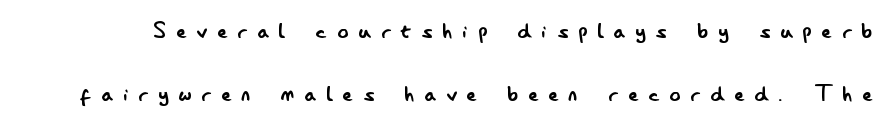
Q: Is the text bold? A: No.
Q: Is the text italic (slanted)? A: No, it is upright.
Q: Is the text underlined? A: No.
Q: Is the spacing between letters normal or unusually wide? A: Unusually wide.
Q: Is the spacing between lines tight, normal or loose? A: Loose.
